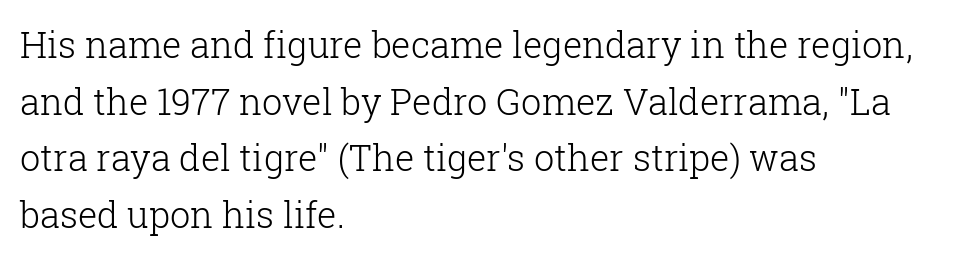
{"serif": "yes", "italic": "no", "bold": "no", "weight": "light", "width": "normal", "stroke_contrast": "low", "x_height": "medium", "monospaced": "no", "underline": "no", "align": "left", "line_spacing": "normal", "line_spacing_ratio": 1.57, "letter_spacing": "normal", "letter_spacing_em": 0.0, "glyph_px": 36}
